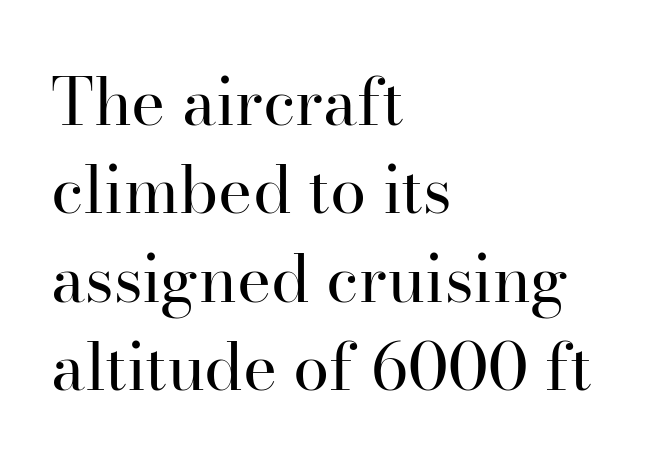
{"serif": "yes", "italic": "no", "bold": "no", "weight": "regular", "width": "normal", "stroke_contrast": "high", "x_height": "small", "monospaced": "no", "underline": "no", "align": "left", "line_spacing": "normal", "line_spacing_ratio": 1.36, "letter_spacing": "normal", "letter_spacing_em": 0.0, "glyph_px": 65}
